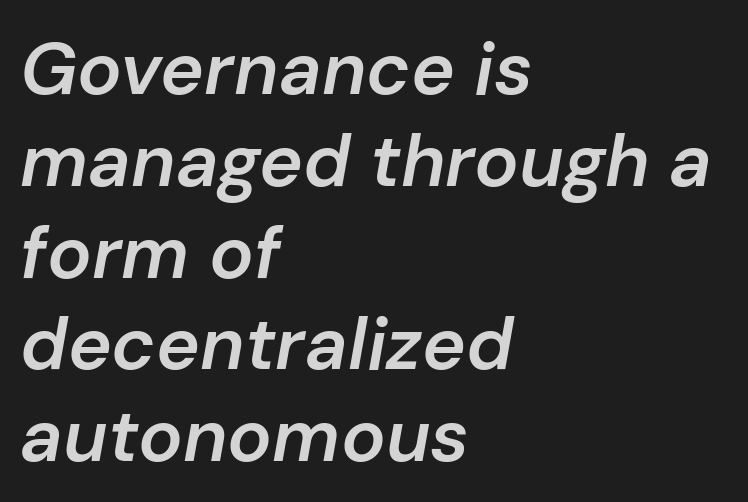
Q: Is the text bold? A: Semi-bold.
Q: Is the text italic (slanted)? A: Yes, it leans right by about 10 degrees.
Q: Is the text underlined? A: No.
Q: How is the paragraph aligned? A: Left-aligned.
Q: Is the spacing between letters normal or unusually wide? A: Normal.
Q: Width (condensed, normal, or wide)? A: Normal.
Q: Stroke contrast? A: Low.
Q: x-height? A: Medium.
Q: Monospaced? A: No.
